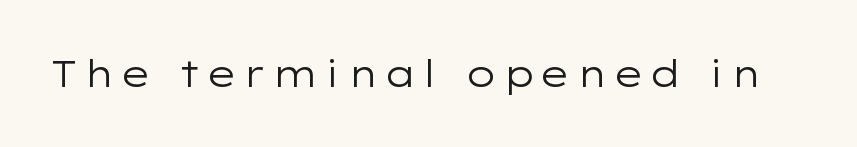
The image shows 37 px regular-weight, wide sans-serif type, upright; set not underlined; low stroke contrast and a medium x-height.
